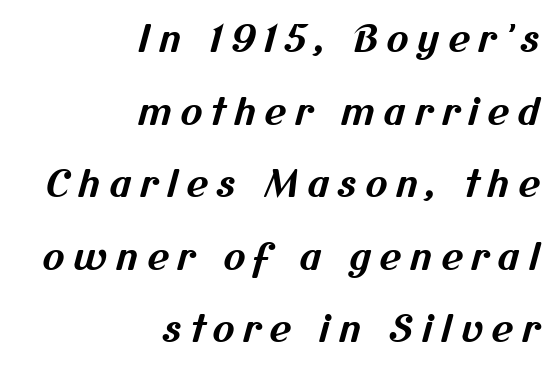
Font category for this specimen: sans-serif. Does the weight exceed regular? Yes, all the way to bold. If you drew a ruler down the right edge, every line would touch it. Observe the wide spacing: letters keep a clear distance from each other.
